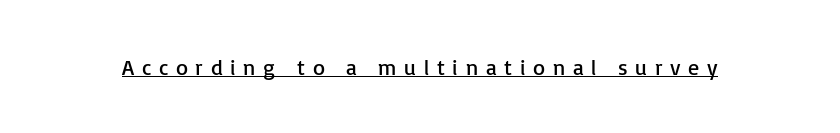
Is the stroke heavy? The answer is a plain regular-or-lighter. Caption: lettering with a line underneath. The letters are spread apart with noticeably loose tracking. Italic? Not at all — the glyphs are vertical.
